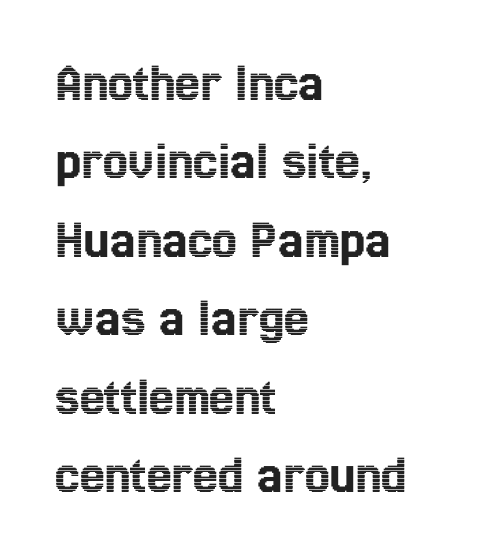
{"italic": "no", "width": "condensed", "x_height": "medium", "monospaced": "no", "underline": "no", "align": "left", "line_spacing": "normal", "line_spacing_ratio": 1.4, "letter_spacing": "normal", "letter_spacing_em": 0.0, "glyph_px": 56}
